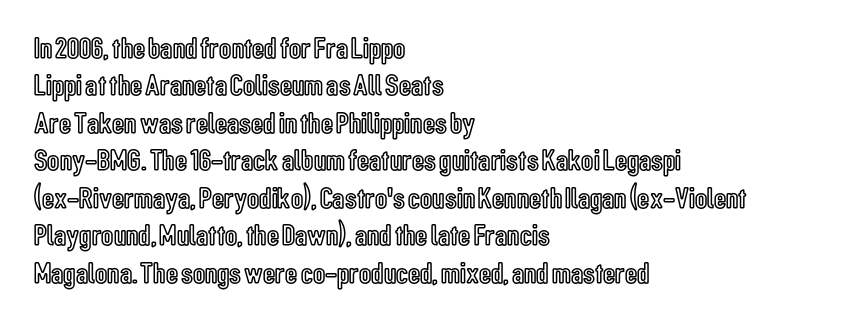
Students, observe: this is what conventionally led text looks like. Spacing between characters is what you'd get straight out of the box. This rendering uses left alignment, leaving the right contour irregular. Anything drawn beneath the words? Only blank space.
